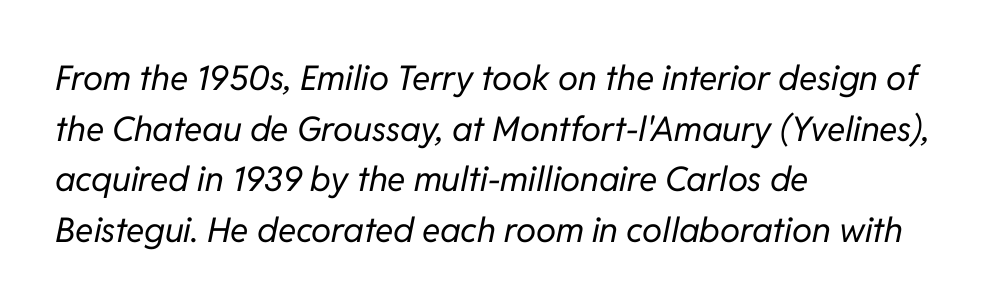
Q: Is the text bold? A: No.
Q: Is the text italic (slanted)? A: Yes, it leans right by about 11 degrees.
Q: Is the text underlined? A: No.
Q: How is the paragraph aligned? A: Left-aligned.
Q: Is the spacing between letters normal or unusually wide? A: Normal.
Q: Is the spacing between lines tight, normal or loose? A: Normal.
Q: Width (condensed, normal, or wide)? A: Normal.
Q: Stroke contrast? A: Low.
Q: x-height? A: Medium.
Q: Monospaced? A: No.
